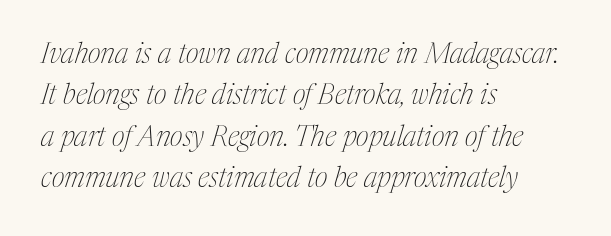
Q: Is the text bold? A: No.
Q: Is the text italic (slanted)? A: Yes, it leans right by about 17 degrees.
Q: Is the typeface a serif or a sans-serif typeface? A: Serif.
Q: Is the text underlined? A: No.
Q: How is the paragraph aligned? A: Left-aligned.
Q: Is the spacing between letters normal or unusually wide? A: Normal.
Q: Is the spacing between lines tight, normal or loose? A: Normal.
Q: Width (condensed, normal, or wide)? A: Condensed.
Q: Stroke contrast? A: Medium.
Q: x-height? A: Medium.
Q: Monospaced? A: No.
